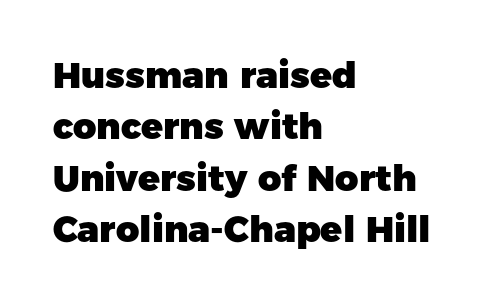
The image shows 36 px heavy sans-serif type, upright; set left-aligned, normal line spacing (1.43x), normal letter spacing, not underlined; low stroke contrast and a medium x-height.
